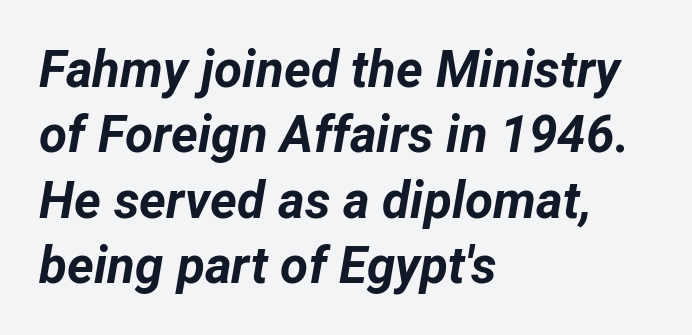
Q: Is the text bold? A: Yes.
Q: Is the text italic (slanted)? A: Yes, it leans right by about 12 degrees.
Q: Is the text underlined? A: No.
Q: How is the paragraph aligned? A: Left-aligned.
Q: Is the spacing between letters normal or unusually wide? A: Normal.
Q: Is the spacing between lines tight, normal or loose? A: Normal.
Q: Width (condensed, normal, or wide)? A: Normal.
Q: Stroke contrast? A: Low.
Q: x-height? A: Medium.
Q: Monospaced? A: No.
